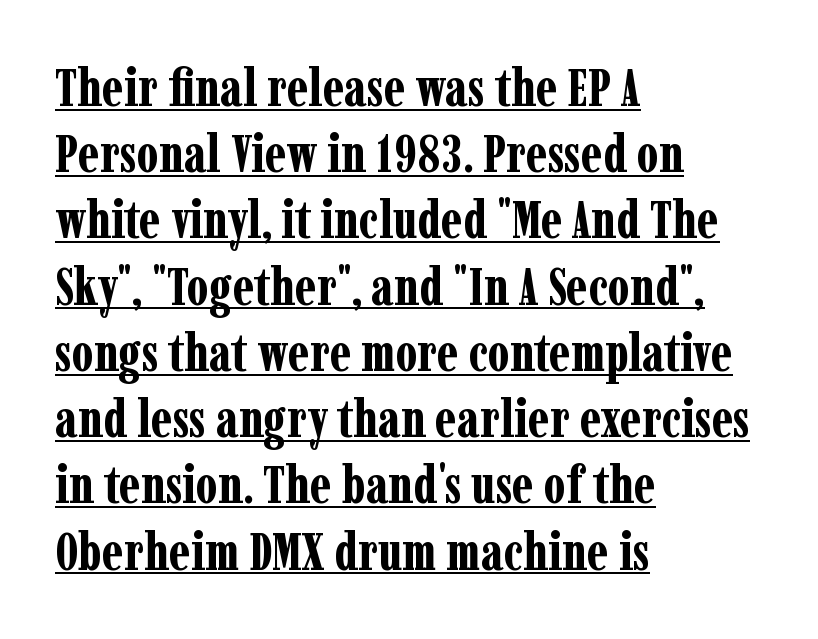
The image shows 53 px bold, condensed serif type, upright; set left-aligned, normal line spacing (1.25x), normal letter spacing, underlined; low stroke contrast and a medium x-height.
